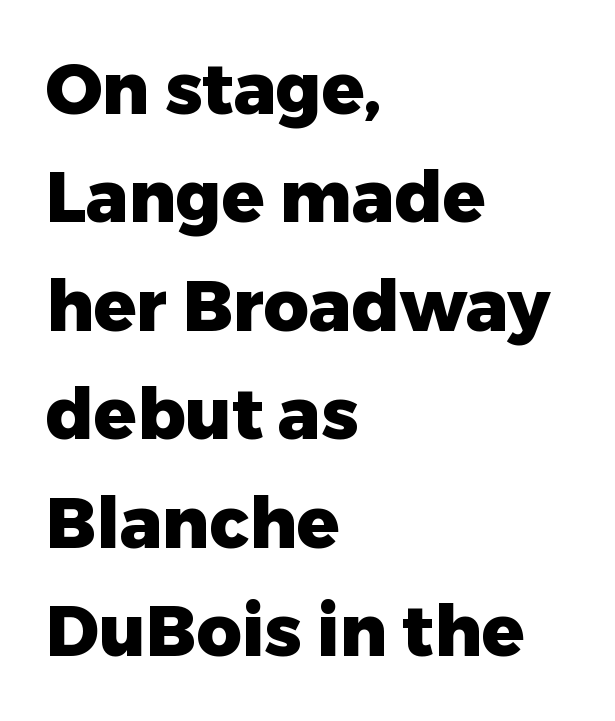
If you drew a line through each stem, it would be perfectly vertical. Leading: standard. The rendering anchors every line to the left-hand side. The strokes are fattened all the way to bold. The foot of each line stays bare and open.
